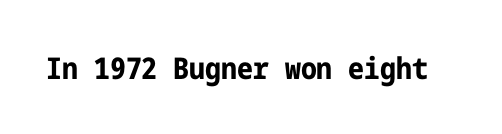
Honestly, there is no underline to notice here at all. The letters carry no serifs — their stems end cleanly without finishing strokes. In terms of weight, the rendering is a true, heavy bold. The rendering keeps characters at their native spacing.
